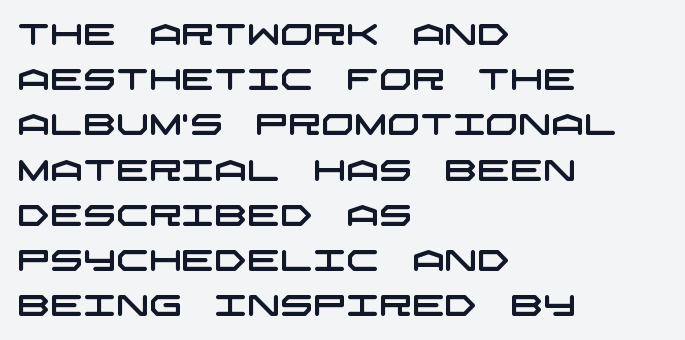
Q: Is the typeface a serif or a sans-serif typeface? A: Sans-serif.
Q: Is the text underlined? A: No.
Q: How is the paragraph aligned? A: Left-aligned.
Q: Is the spacing between letters normal or unusually wide? A: Normal.
Q: Is the spacing between lines tight, normal or loose? A: Normal.
Q: Width (condensed, normal, or wide)? A: Wide.
Q: Stroke contrast? A: Low.
Q: x-height? A: Large.
